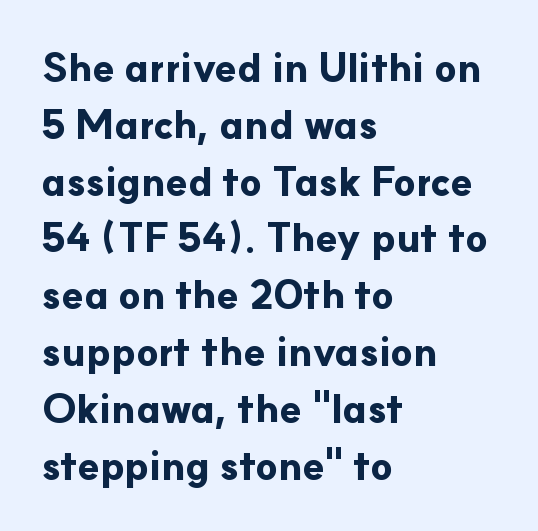
{"serif": "no", "italic": "no", "bold": "yes", "weight": "bold", "width": "normal", "stroke_contrast": "low", "x_height": "small", "monospaced": "no", "underline": "no", "align": "left", "line_spacing": "normal", "line_spacing_ratio": 1.42, "letter_spacing": "normal", "letter_spacing_em": 0.0, "glyph_px": 40}
